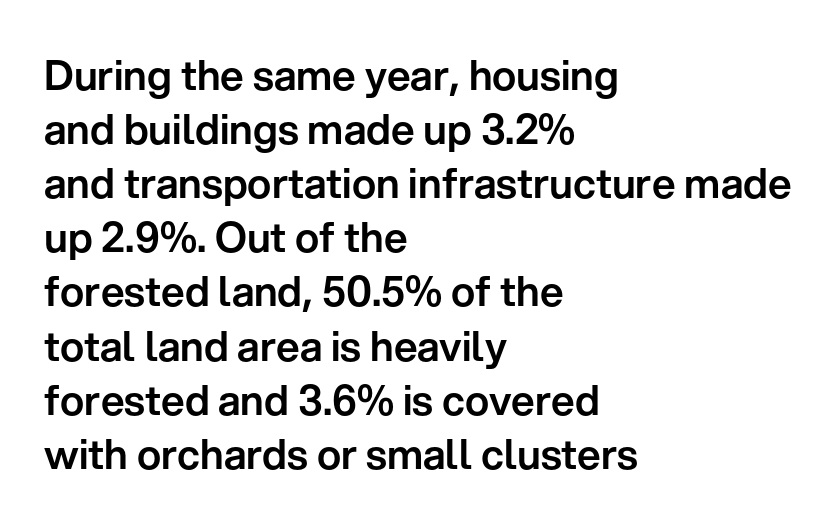
Q: Is the text italic (slanted)? A: No, it is upright.
Q: Is the typeface a serif or a sans-serif typeface? A: Sans-serif.
Q: Is the text underlined? A: No.
Q: How is the paragraph aligned? A: Left-aligned.
Q: Is the spacing between letters normal or unusually wide? A: Normal.
Q: Is the spacing between lines tight, normal or loose? A: Normal.
Q: Width (condensed, normal, or wide)? A: Normal.
Q: Stroke contrast? A: Low.
Q: x-height? A: Medium.
Q: Monospaced? A: No.
